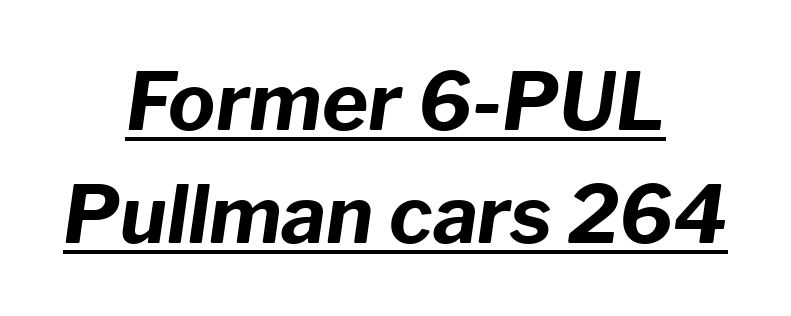
Which margin do the lines hug? Neither — every line sits in the middle. Set as a true bold cut, around the 700 mark. Designer's note — italics engaged. Underlined type. A typesetter would call this leading conventional body-copy spacing.
